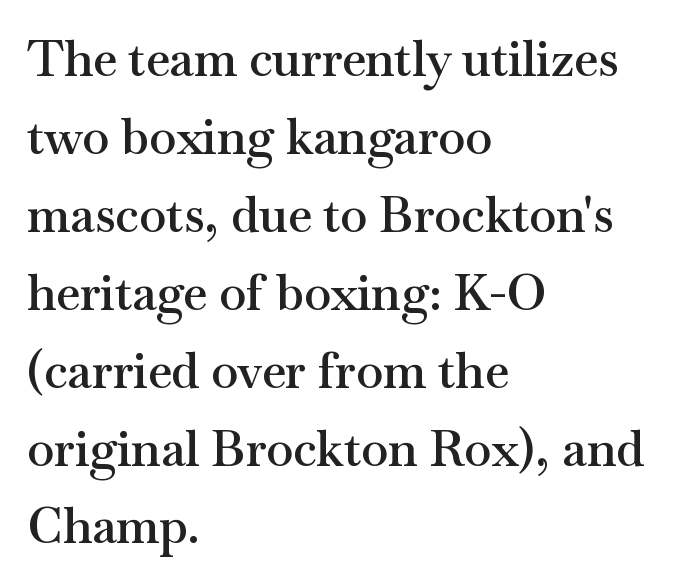
The specimen reads as upright at a glance. Rule under the text: the space is simply empty. Left-aligned paragraph, ragged on the right. The rendering uses a moderate line-height, typical for paragraphs. Compared with typical body copy, the letter spacing here is the same.
